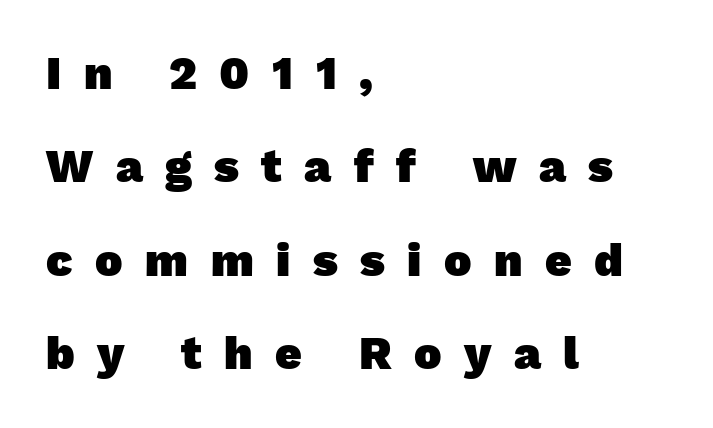
{"serif": "no", "bold": "yes", "weight": "heavy", "width": "normal", "stroke_contrast": "low", "x_height": "medium", "monospaced": "no", "underline": "no", "align": "left", "line_spacing": "loose", "line_spacing_ratio": 2.03, "letter_spacing": "wide", "letter_spacing_em": 0.49, "glyph_px": 46}
